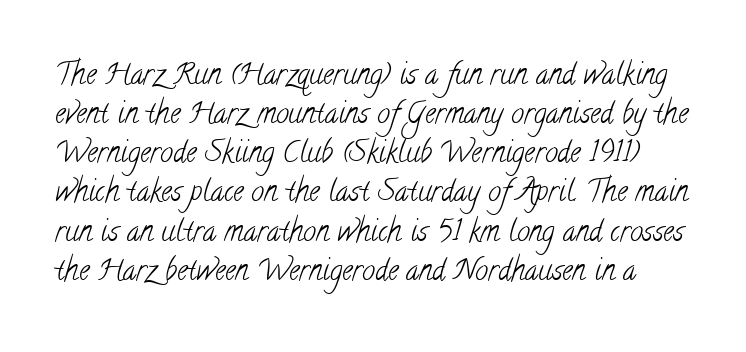
Q: Is the text bold? A: No.
Q: Is the text underlined? A: No.
Q: Is the spacing between letters normal or unusually wide? A: Normal.
Q: Is the spacing between lines tight, normal or loose? A: Normal.
Q: Width (condensed, normal, or wide)? A: Condensed.
Q: Stroke contrast? A: Low.
Q: x-height? A: Small.
Q: Monospaced? A: No.
